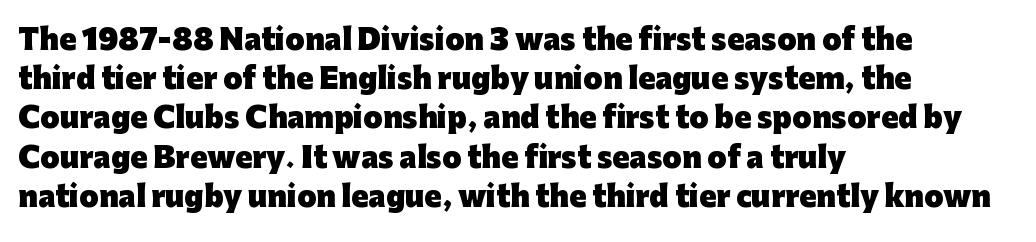
Q: Is the text bold? A: Yes.
Q: Is the text italic (slanted)? A: No, it is upright.
Q: Is the typeface a serif or a sans-serif typeface? A: Sans-serif.
Q: Is the text underlined? A: No.
Q: How is the paragraph aligned? A: Left-aligned.
Q: Is the spacing between letters normal or unusually wide? A: Normal.
Q: Is the spacing between lines tight, normal or loose? A: Normal.
Q: Width (condensed, normal, or wide)? A: Normal.
Q: Stroke contrast? A: Low.
Q: x-height? A: Medium.
Q: Monospaced? A: No.
